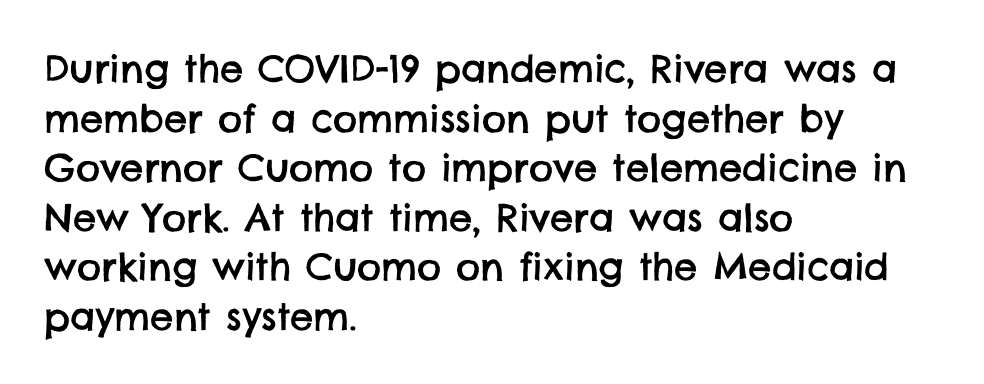
Q: Is the typeface a serif or a sans-serif typeface? A: Sans-serif.
Q: Is the text underlined? A: No.
Q: How is the paragraph aligned? A: Left-aligned.
Q: Is the spacing between letters normal or unusually wide? A: Normal.
Q: Is the spacing between lines tight, normal or loose? A: Normal.
Q: Width (condensed, normal, or wide)? A: Normal.
Q: Stroke contrast? A: Low.
Q: x-height? A: Large.
Q: Monospaced? A: No.
